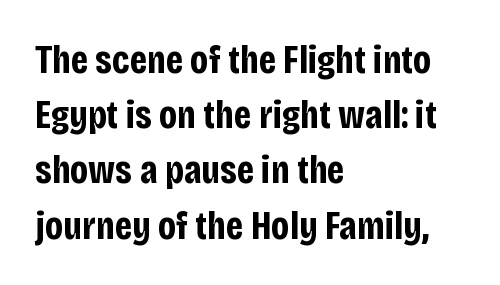
The image shows 40 px bold, condensed sans-serif type, upright; set left-aligned, normal line spacing (1.38x), normal letter spacing, not underlined; low stroke contrast and a large x-height.
